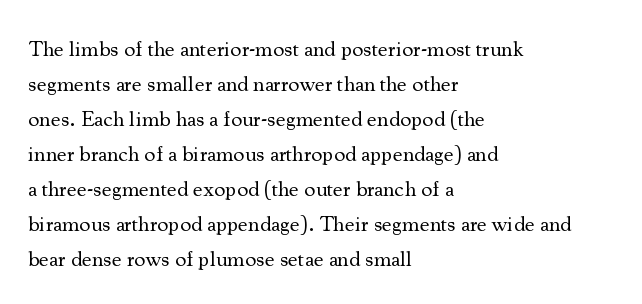
Every stem runs plumb, perpendicular to the baseline. Ink coverage per letter is moderate at most. Does extra space separate the letters? No, they use regular spacing. Line starts are locked; line ends wander. If you measured baseline to baseline, you'd find a middling distance.
